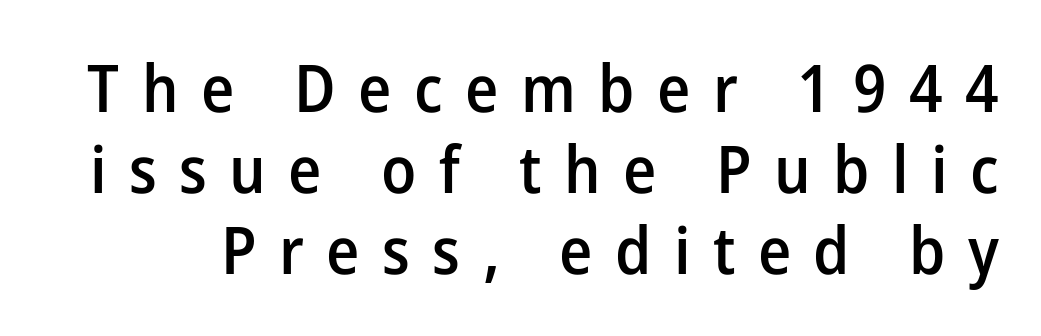
The string is rendered with underlining switched off. The letters are semibold — heavier than regular but short of a full bold. Ordinary non-slanted type is in use. Is this a fixed-width face? No — the glyphs have proportional, varying widths. Observe the wide spacing: letters keep a clear distance from each other. Nope, no serifs anywhere on these letters.
